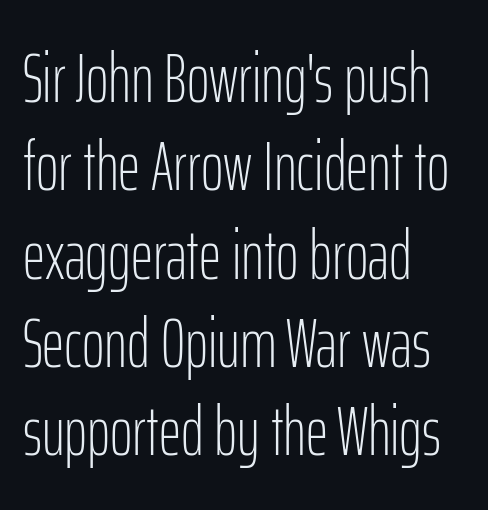
Whoever set this chose a conventional vertical rhythm. The lines are quadded left. Varying glyph widths throughout — classic text-font behaviour. Is the type heavy? It reads as light-to-regular instead.
